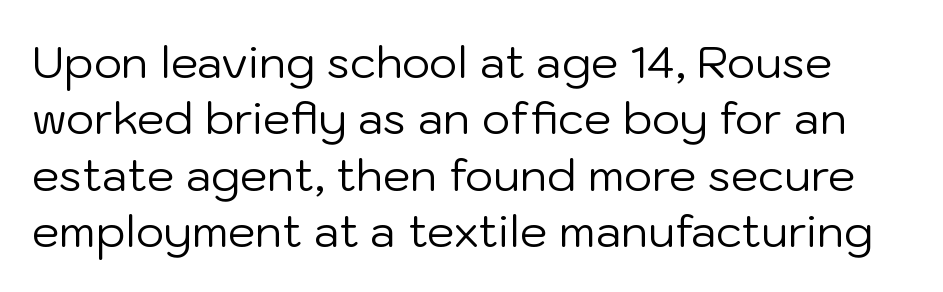
This rendering features lettering with no underline. The rows are spaced the way most documents space them. Serif or sans? Sans — the stroke terminals are bare. The lettering stays uniformly vertical, giving the passage a roman look. Short note: letters normally spaced. Vertical stems look standard width or narrower in stroke.
